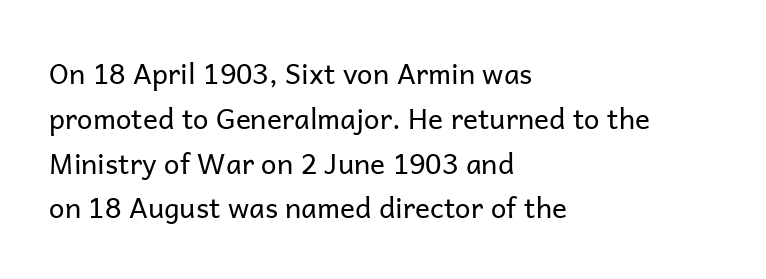
Q: Is the text bold? A: No.
Q: Is the text italic (slanted)? A: No, it is upright.
Q: Is the typeface a serif or a sans-serif typeface? A: Sans-serif.
Q: Is the text underlined? A: No.
Q: How is the paragraph aligned? A: Left-aligned.
Q: Is the spacing between letters normal or unusually wide? A: Normal.
Q: Is the spacing between lines tight, normal or loose? A: Normal.
Q: Width (condensed, normal, or wide)? A: Normal.
Q: Stroke contrast? A: Low.
Q: x-height? A: Medium.
Q: Monospaced? A: No.
